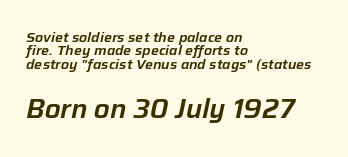
What stands out about the letter spacing? Nothing — it is the standard amount. Is the lower block the larger one? Yes — the lower block carries the bigger type. Words float on clear page, feet unadorned. The rendering applies a slant to the glyphs.
